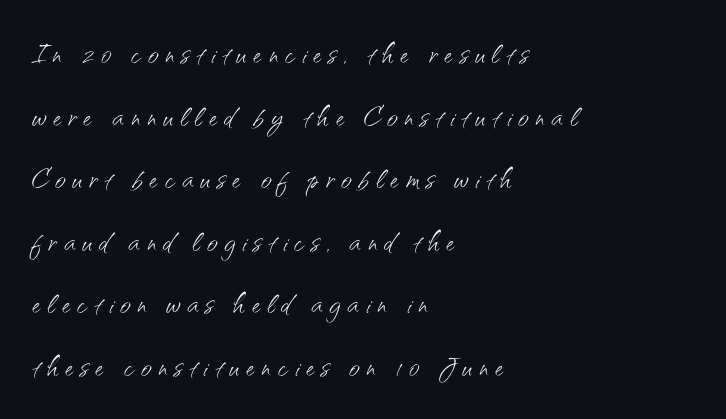
The specimen omits any rule beneath the text block's lines. The vertical gap from one line to the next is medium. Is the block centered? No — it sits flush against the left margin.
